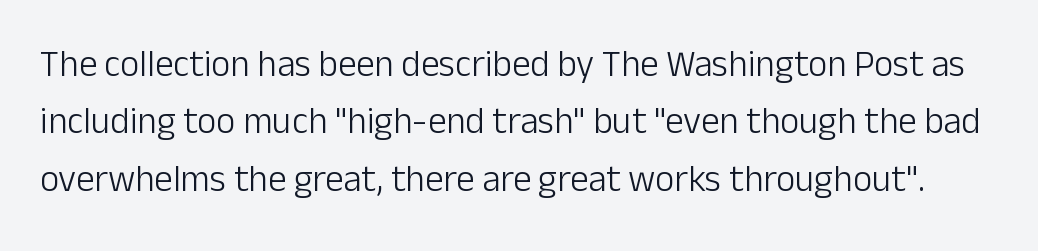
The image shows 37 px light sans-serif type, upright; set normal line spacing (1.55x), normal letter spacing, not underlined; low stroke contrast and a medium x-height.
